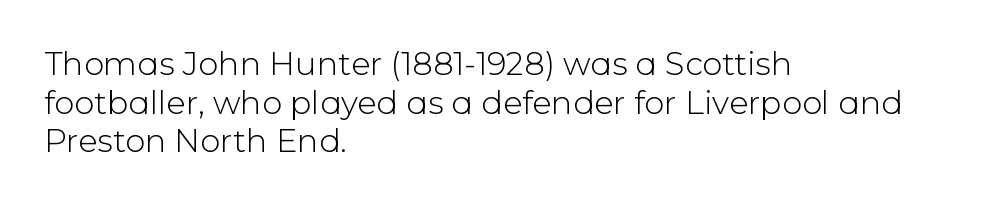
{"serif": "no", "italic": "no", "bold": "no", "weight": "light", "width": "normal", "stroke_contrast": "low", "x_height": "medium", "monospaced": "no", "underline": "no", "align": "left", "line_spacing_ratio": 1.21, "letter_spacing": "normal", "letter_spacing_em": 0.0, "glyph_px": 32}
